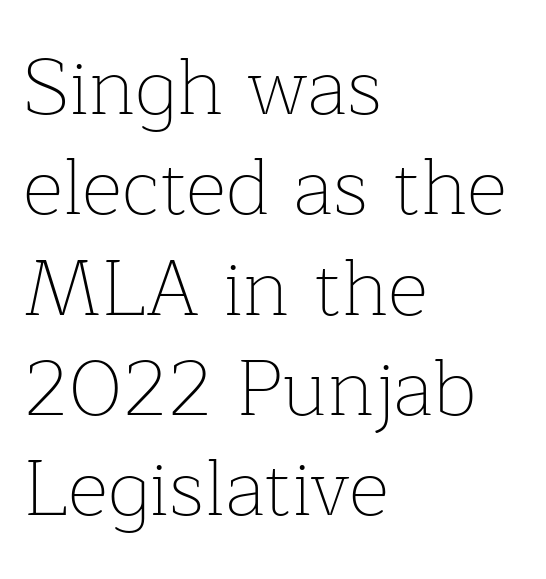
Q: Is the text bold? A: No.
Q: Is the text italic (slanted)? A: No, it is upright.
Q: Is the typeface a serif or a sans-serif typeface? A: Serif.
Q: Is the text underlined? A: No.
Q: How is the paragraph aligned? A: Left-aligned.
Q: Is the spacing between letters normal or unusually wide? A: Normal.
Q: Is the spacing between lines tight, normal or loose? A: Normal.
Q: Width (condensed, normal, or wide)? A: Normal.
Q: Stroke contrast? A: Low.
Q: x-height? A: Medium.
Q: Monospaced? A: No.
